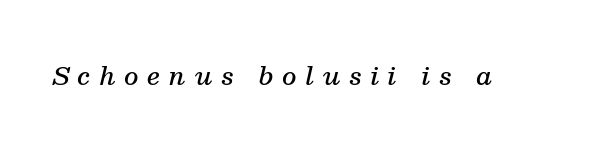
{"italic": "yes", "lean": "right", "slant_degrees": 13, "bold": "semi", "underline": "no", "letter_spacing": "wide", "letter_spacing_em": 0.35, "glyph_px": 25}
